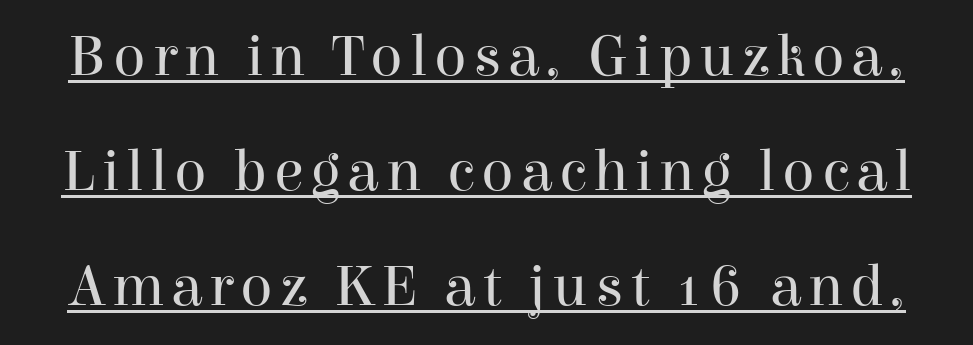
The image shows 60 px regular-weight serif type, upright; set loose line spacing (1.92x), underlined; high stroke contrast and a medium x-height.
